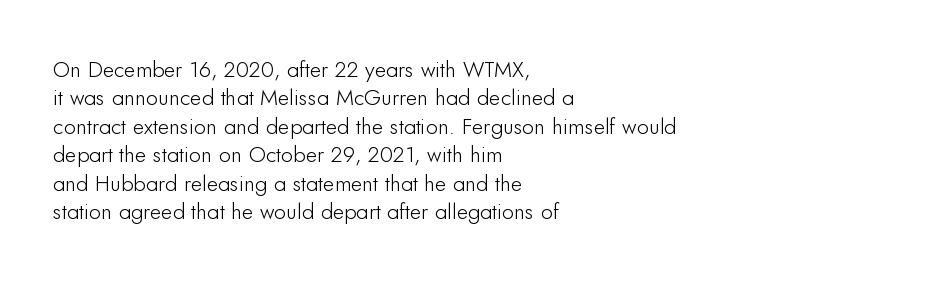
Q: Is the text italic (slanted)? A: No, it is upright.
Q: Is the text underlined? A: No.
Q: How is the paragraph aligned? A: Left-aligned.
Q: Is the spacing between letters normal or unusually wide? A: Normal.
Q: Is the spacing between lines tight, normal or loose? A: Normal.
